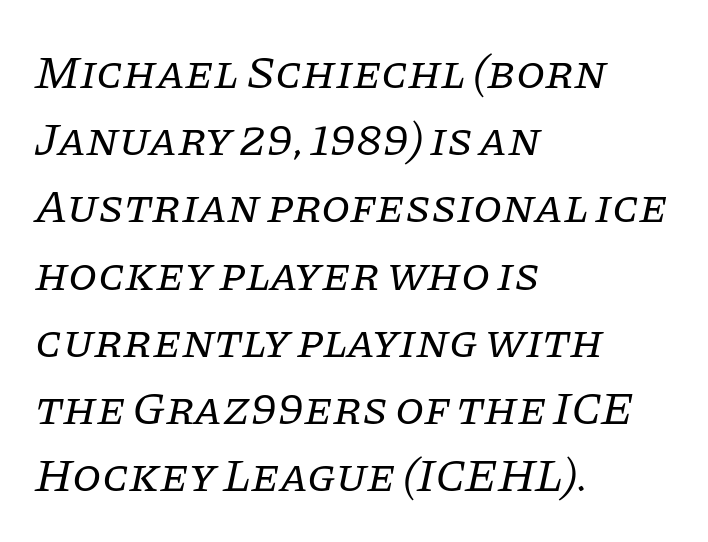
{"serif": "yes", "italic": "yes", "lean": "right", "slant_degrees": 11, "bold": "no", "weight": "regular", "width": "normal", "stroke_contrast": "low", "x_height": "large", "monospaced": "no", "underline": "no", "align": "left", "line_spacing": "normal", "line_spacing_ratio": 1.43, "letter_spacing": "normal", "letter_spacing_em": 0.0, "glyph_px": 47}
